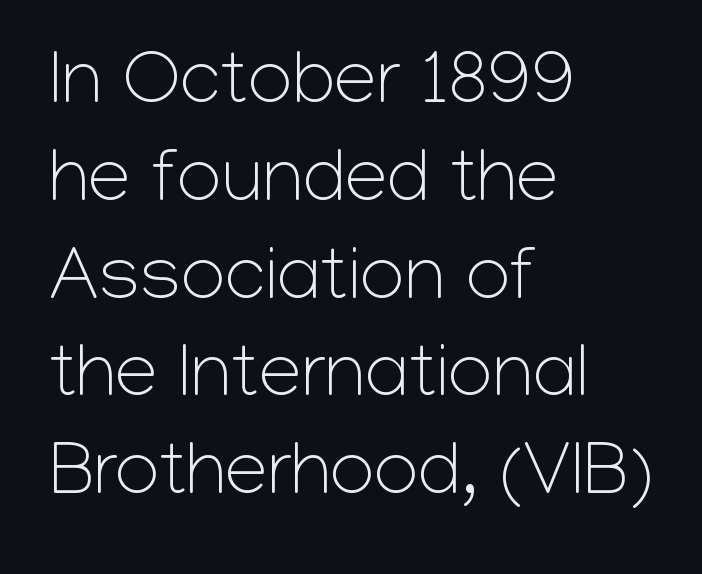
Q: Is the text bold? A: No.
Q: Is the text italic (slanted)? A: No, it is upright.
Q: Is the typeface a serif or a sans-serif typeface? A: Sans-serif.
Q: Is the text underlined? A: No.
Q: How is the paragraph aligned? A: Left-aligned.
Q: Is the spacing between letters normal or unusually wide? A: Normal.
Q: Is the spacing between lines tight, normal or loose? A: Normal.
Q: Width (condensed, normal, or wide)? A: Normal.
Q: Stroke contrast? A: Low.
Q: x-height? A: Medium.
Q: Monospaced? A: No.
